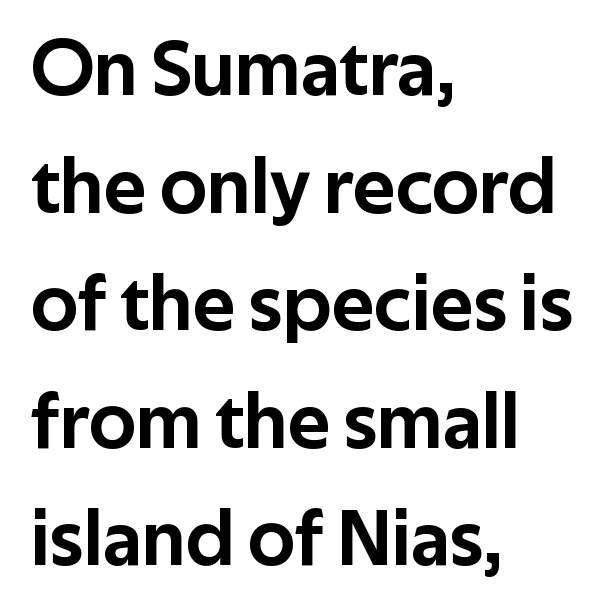
Q: Is the text italic (slanted)? A: No, it is upright.
Q: Is the typeface a serif or a sans-serif typeface? A: Sans-serif.
Q: Is the text underlined? A: No.
Q: How is the paragraph aligned? A: Left-aligned.
Q: Is the spacing between letters normal or unusually wide? A: Normal.
Q: Is the spacing between lines tight, normal or loose? A: Normal.
Q: Width (condensed, normal, or wide)? A: Normal.
Q: Stroke contrast? A: Low.
Q: x-height? A: Medium.
Q: Monospaced? A: No.
